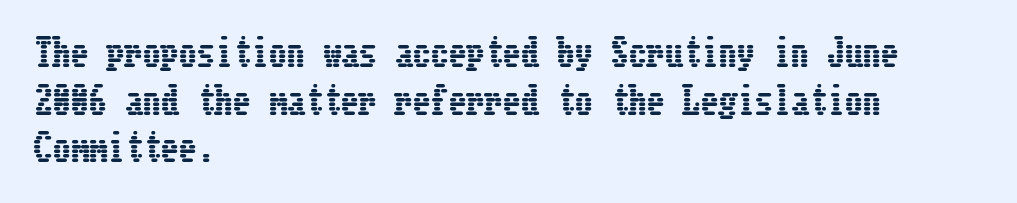
The image shows 36 px condensed type, upright; set left-aligned, normal line spacing (1.32x), normal letter spacing, not underlined; low stroke contrast and a medium x-height.
